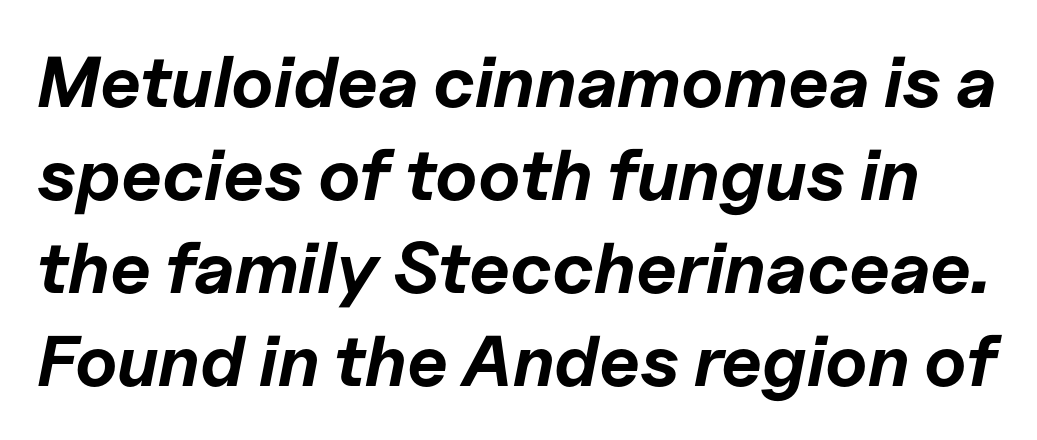
The image shows 72 px bold type, italic (leaning right); set normal line spacing (1.29x), normal letter spacing, not underlined; low stroke contrast and a medium x-height.
